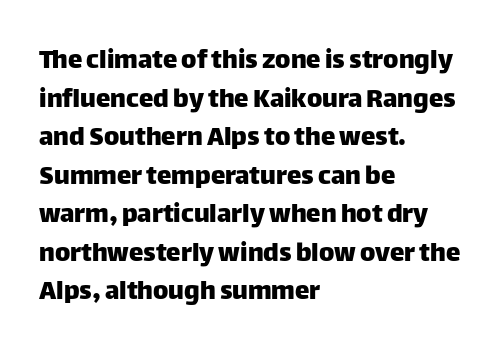
{"serif": "no", "italic": "no", "width": "normal", "stroke_contrast": "low", "x_height": "large", "monospaced": "no", "underline": "no", "align": "left", "line_spacing": "normal", "line_spacing_ratio": 1.33, "letter_spacing": "normal", "letter_spacing_em": 0.0, "glyph_px": 29}
